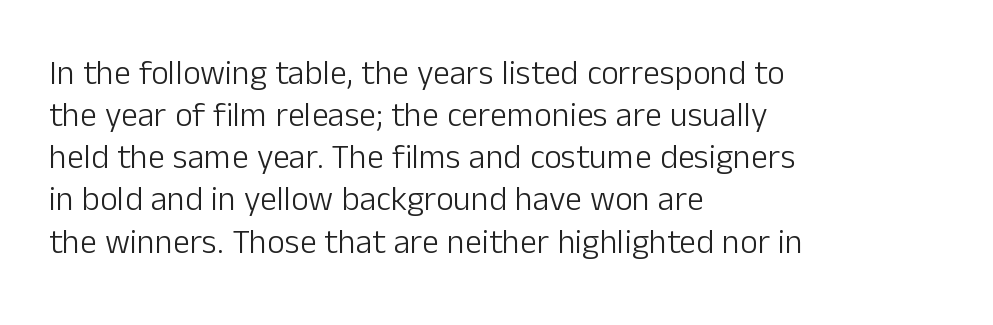
The setting favours the left margin, as ordinary paragraphs usually do. Glance below the letters and you will spot only blank space. A light-to-regular cut is what we see here. Default kerning and tracking; the words read as compact shapes. Spacing verdict: proportional, widths tailored to each character. The glyphs in this specimen are sans serif.
